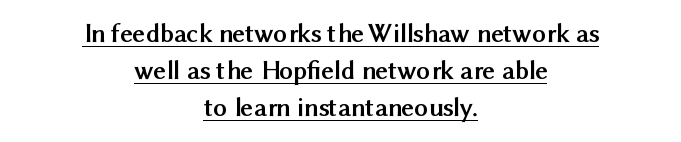
Does the copy run flush right? No — it is centered line by line. Do the letters lean? They stand straight. The letterforms sit shoulder to shoulder at normal distance. Caption: lettering with a line underneath. Does the leading feel generous? No, just average.
